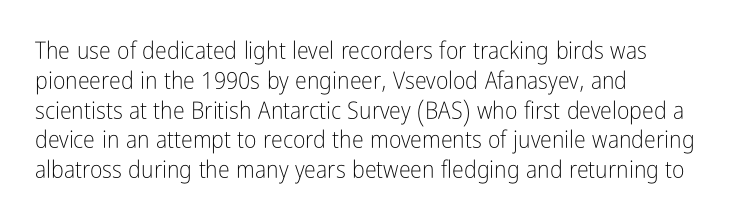
The image shows 24 px text type, upright; set left-aligned, line spacing 1.24x, normal letter spacing, not underlined.
